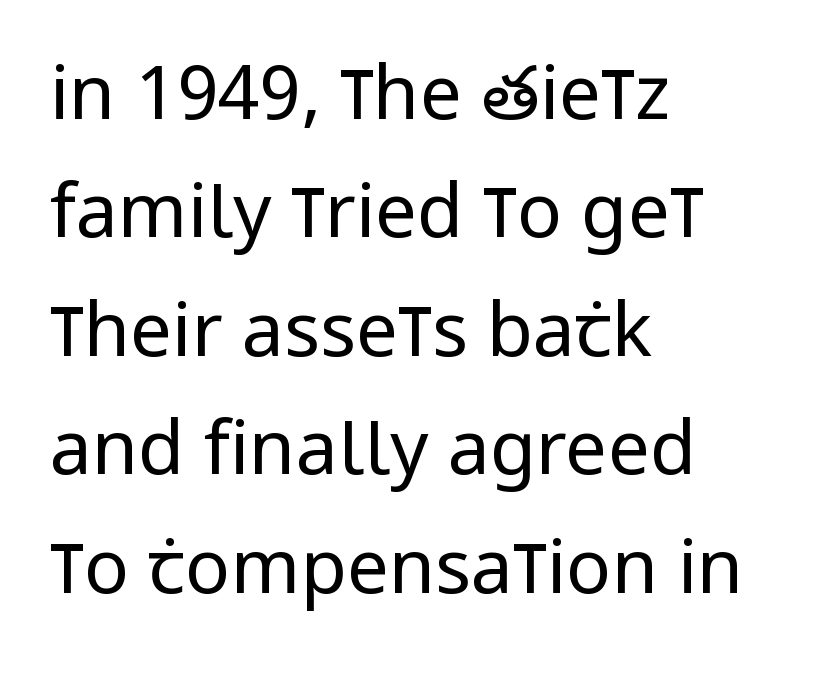
Spacing verdict: proportional, widths tailored to each character. Reading down the block, your eye returns to a fixed left position each line. Style check: upright. The strokes are not fattened; the text isn't bold. Summary of vertical rhythm: regular, with standard interline spacing. Nope, no serifs anywhere on these letters.
